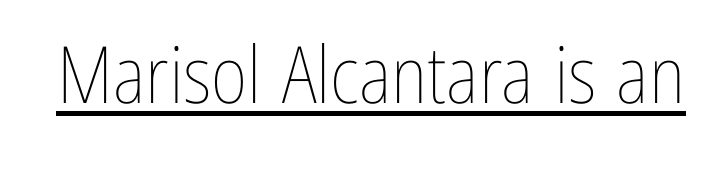
Q: Is the text bold? A: No.
Q: Is the text italic (slanted)? A: No, it is upright.
Q: Is the text underlined? A: Yes.
Q: Is the spacing between letters normal or unusually wide? A: Normal.
Q: Width (condensed, normal, or wide)? A: Condensed.
Q: Stroke contrast? A: Low.
Q: x-height? A: Medium.
Q: Monospaced? A: No.
